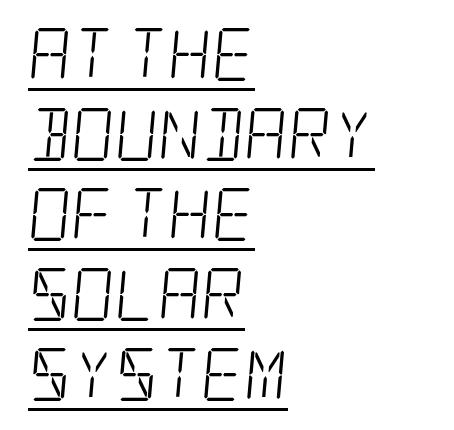
{"serif": "yes", "bold": "no", "weight": "light", "width": "condensed", "stroke_contrast": "low", "x_height": "large", "underline": "yes", "align": "left", "line_spacing": "normal", "line_spacing_ratio": 1.51, "letter_spacing": "normal", "letter_spacing_em": 0.0, "glyph_px": 53}
